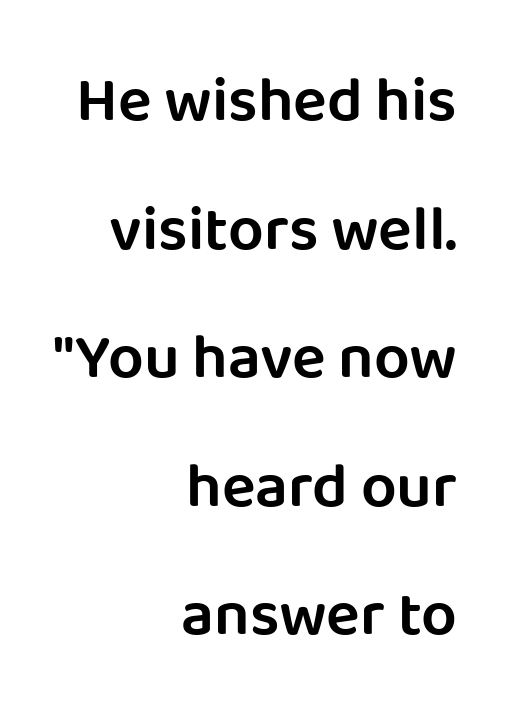
You could fit nearly another row in the gap between these rows. In terms of letterspacing, this is plain default setting. Varying glyph widths throughout — classic text-font behaviour. The passage is arranged like a letterhead date or caption credit — flush right. The zone under the glyphs is completely vacant.
